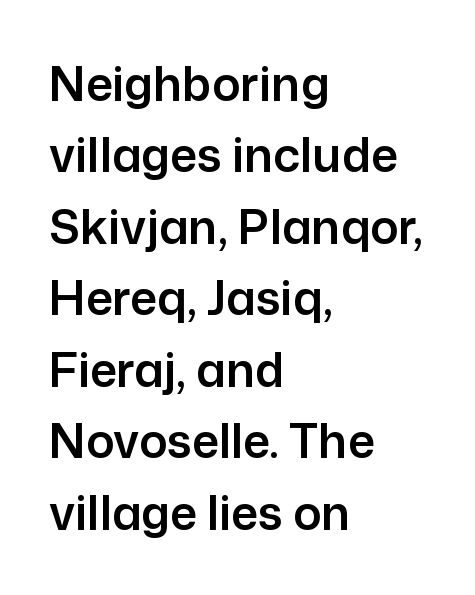
The image shows 47 px sans-serif type, upright; set left-aligned, normal line spacing (1.52x), normal letter spacing, not underlined; low stroke contrast and a medium x-height.
